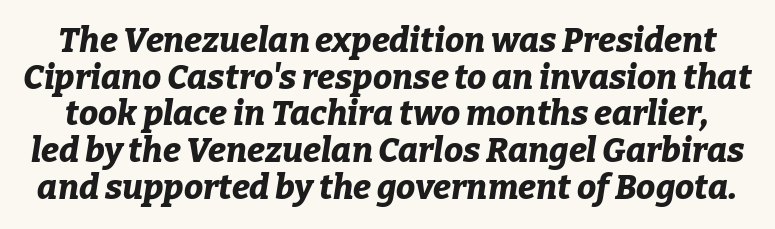
Proportional: the letters do not fall into vertical columns. No word sits above an underline. Is the letter spacing exaggerated? No — it looks like the ordinary default. Looking at the ascenders, they clearly lean.
